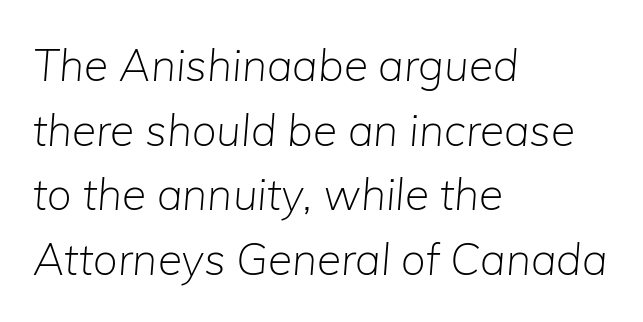
The image shows 44 px light type, italic (leaning right); set left-aligned, normal line spacing (1.47x), normal letter spacing, not underlined; low stroke contrast and a medium x-height.
